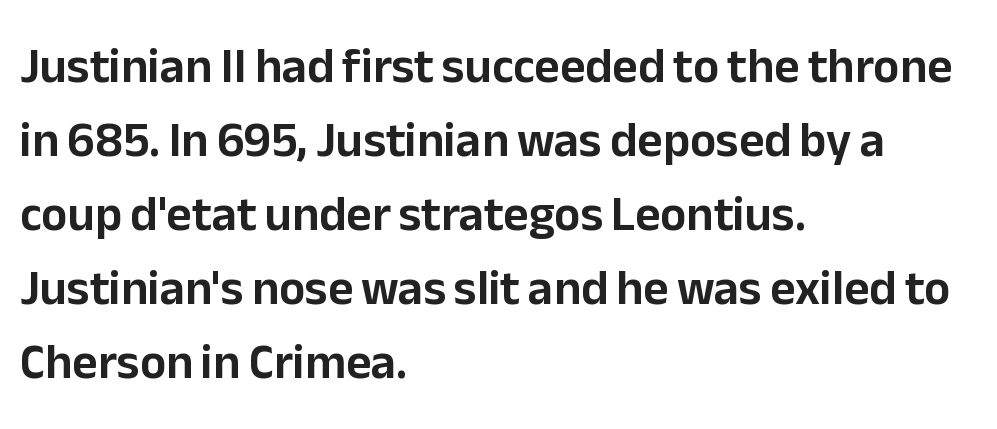
The image shows 49 px sans-serif type, upright; set left-aligned, normal line spacing (1.51x), normal letter spacing, not underlined; low stroke contrast and a medium x-height.
